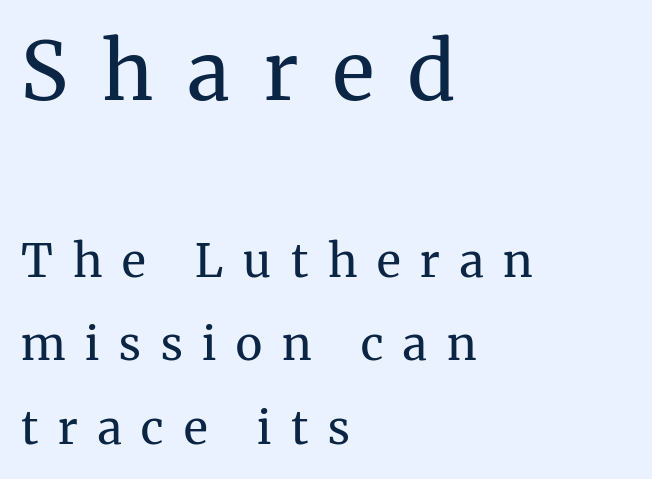
{"serif": "yes", "italic": "no", "bold": "no", "weight": "regular", "width": "normal", "stroke_contrast": "medium", "x_height": "medium", "monospaced": "no", "underline": "no", "align": "left", "line_spacing_ratio": 1.82, "letter_spacing": "wide", "letter_spacing_em": 0.43, "larger_block": "first", "size_ratio": 1.74, "glyph_px": 80}
